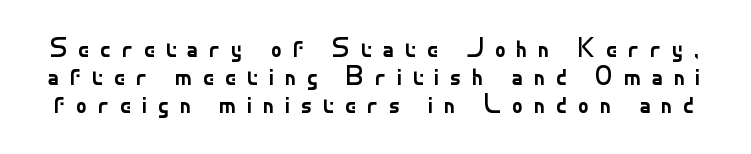
Q: Is the text bold? A: No.
Q: Is the text italic (slanted)? A: No, it is upright.
Q: Is the text underlined? A: No.
Q: Is the spacing between letters normal or unusually wide? A: Unusually wide.
Q: Is the spacing between lines tight, normal or loose? A: Tight.
